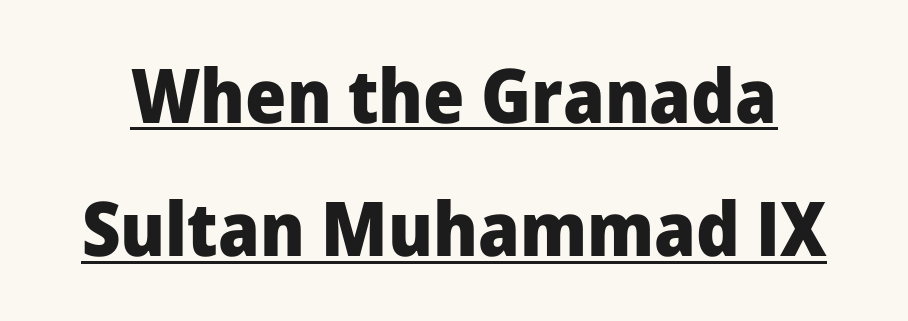
The image shows 75 px heavy sans-serif type, upright; set line spacing 1.78x, normal letter spacing, underlined; low stroke contrast and a medium x-height.
